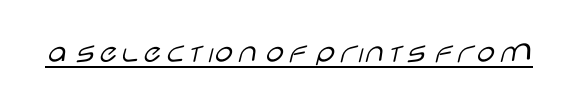
Q: Is the text bold? A: No.
Q: Is the text italic (slanted)? A: Yes.
Q: Is the typeface a serif or a sans-serif typeface? A: Sans-serif.
Q: Is the text underlined? A: Yes.
Q: Is the spacing between letters normal or unusually wide? A: Normal.
Q: Width (condensed, normal, or wide)? A: Wide.
Q: Stroke contrast? A: Low.
Q: x-height? A: Large.
Q: Monospaced? A: No.
